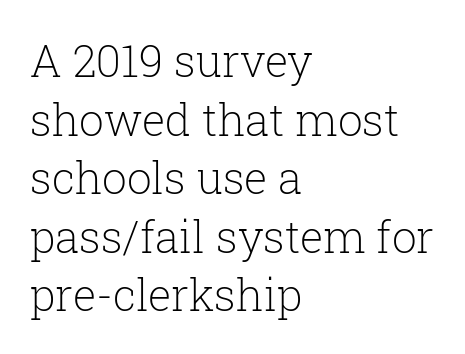
The face used here is proportionally spaced, like ordinary book or web type. Horizontal alignment here is leftward, the default for most running prose. Posture: straight, roman, zero tilt. The line-height multiplier appears to be the usual default. Stroke terminals: seriffed. Check under the words: just untouched page.
